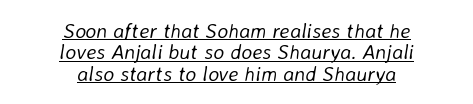
These lines were composed using italics. The line texture is even and compact thanks to regular tracking. Summary of weight: not heavy and not bold. Is there much room between lines? No — they nearly touch. Is there an underline? Yes — a line sits under the letters.
